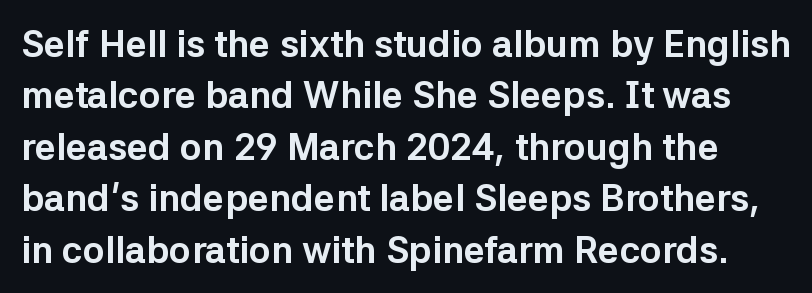
The image shows 37 px bold sans-serif type, upright; set normal line spacing (1.39x), normal letter spacing, not underlined; low stroke contrast and a medium x-height.
